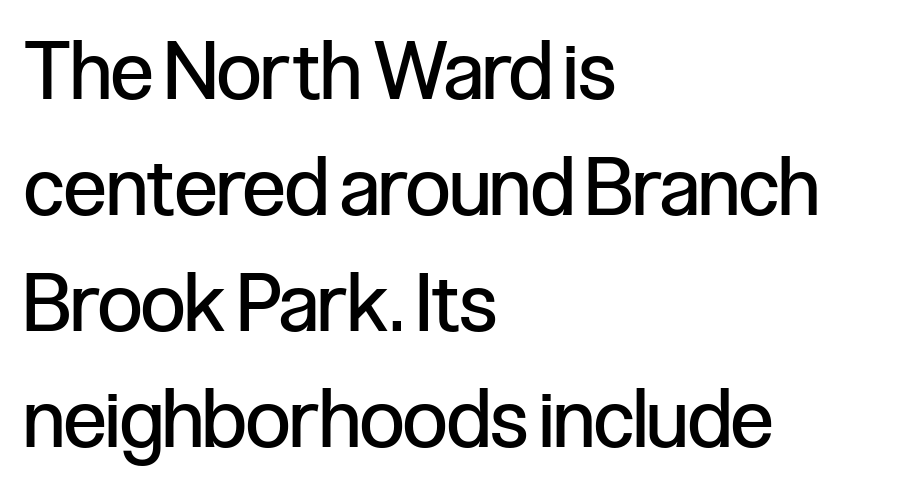
The image shows 80 px regular-weight, condensed sans-serif type, upright; set left-aligned, normal line spacing (1.45x), normal letter spacing, not underlined; low stroke contrast and a medium x-height.
